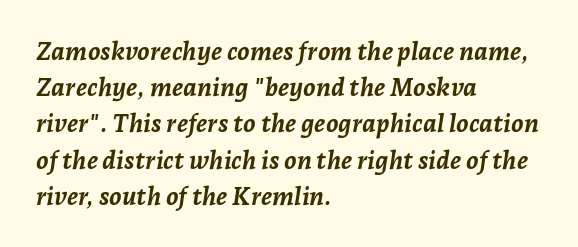
Q: Is the text bold? A: Yes.
Q: Is the text italic (slanted)? A: Yes, it leans right by about 7 degrees.
Q: Is the text underlined? A: No.
Q: How is the paragraph aligned? A: Left-aligned.
Q: Is the spacing between letters normal or unusually wide? A: Normal.
Q: Is the spacing between lines tight, normal or loose? A: Normal.
